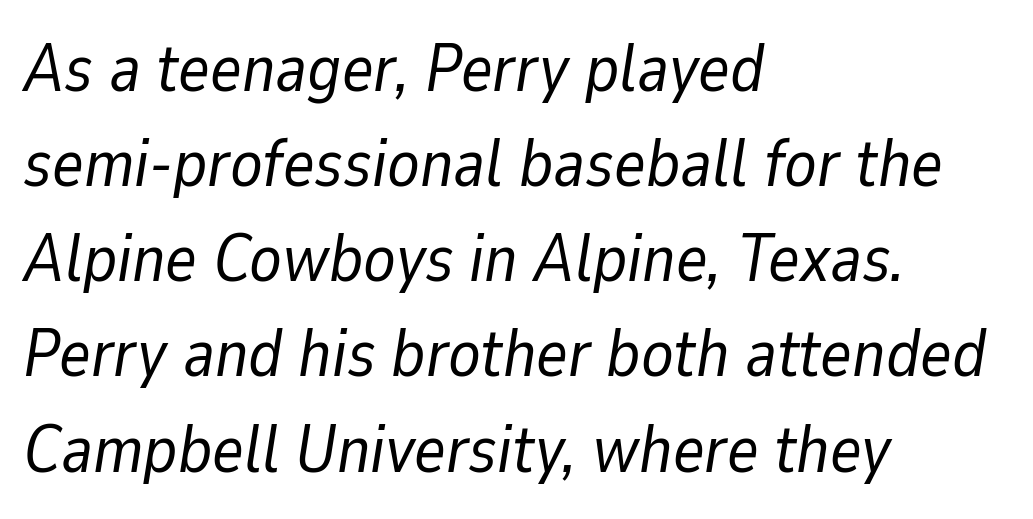
Q: Is the text bold? A: No.
Q: Is the text italic (slanted)? A: Yes, it leans right by about 9 degrees.
Q: Is the text underlined? A: No.
Q: How is the paragraph aligned? A: Left-aligned.
Q: Is the spacing between letters normal or unusually wide? A: Normal.
Q: Is the spacing between lines tight, normal or loose? A: Normal.
Q: Width (condensed, normal, or wide)? A: Normal.
Q: Stroke contrast? A: Low.
Q: x-height? A: Medium.
Q: Monospaced? A: No.
